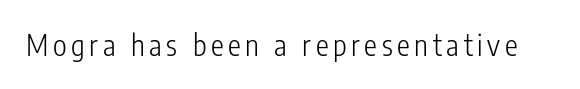
{"serif": "no", "italic": "no", "bold": "no", "weight": "light", "width": "condensed", "stroke_contrast": "low", "x_height": "medium", "monospaced": "no", "underline": "no", "glyph_px": 29}
